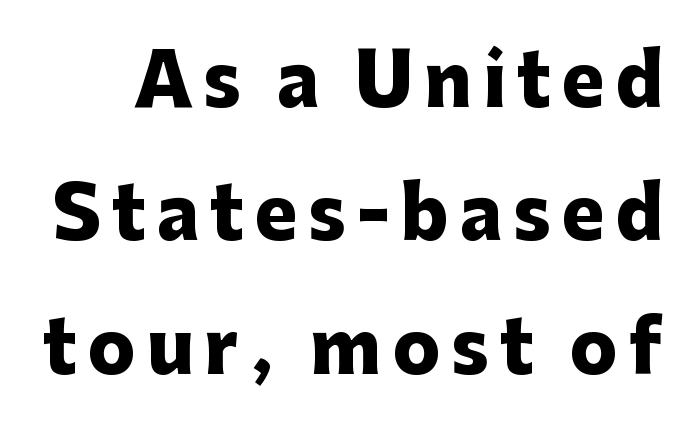
The image shows 71 px heavy sans-serif type, upright; set line spacing 1.88x, not underlined; low stroke contrast and a medium x-height.
